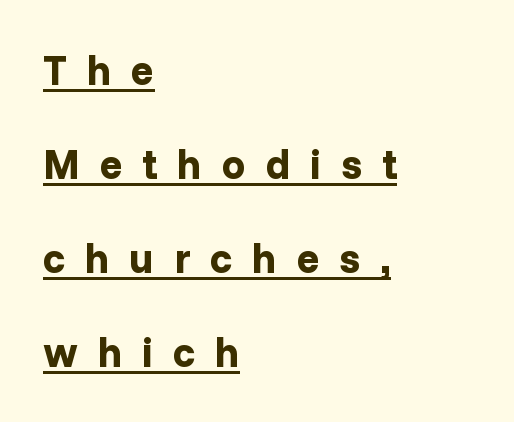
The image shows 42 px bold sans-serif type, upright; set left-aligned, loose line spacing (2.24x), unusually wide letter spacing (+0.47 em), underlined; low stroke contrast and a medium x-height.
